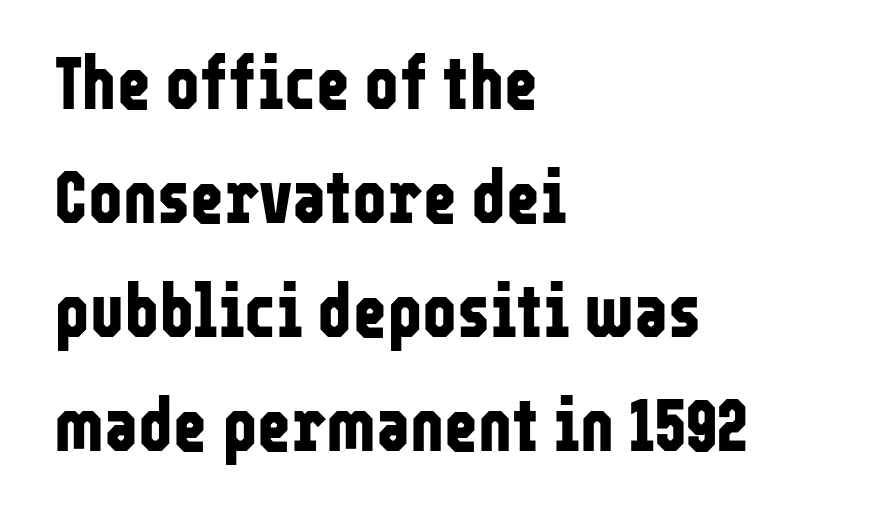
Q: Is the text bold? A: Yes.
Q: Is the text italic (slanted)? A: No, it is upright.
Q: Is the typeface a serif or a sans-serif typeface? A: Sans-serif.
Q: Is the text underlined? A: No.
Q: How is the paragraph aligned? A: Left-aligned.
Q: Is the spacing between letters normal or unusually wide? A: Normal.
Q: Is the spacing between lines tight, normal or loose? A: Normal.
Q: Width (condensed, normal, or wide)? A: Condensed.
Q: Stroke contrast? A: Low.
Q: x-height? A: Medium.
Q: Monospaced? A: No.
